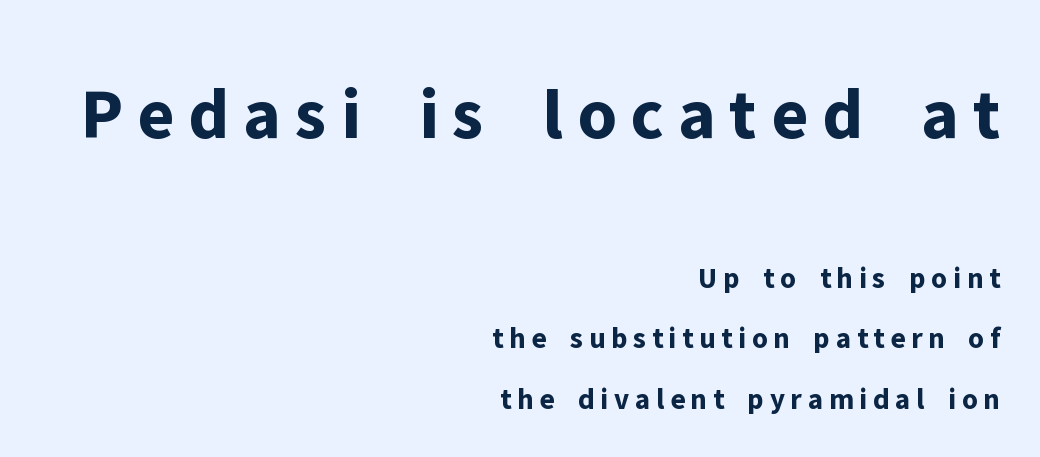
The image shows 74 px bold sans-serif type, upright; set right-aligned, loose line spacing (2.01x), not underlined; the first (top) block is 2.47x larger; low stroke contrast and a medium x-height.
